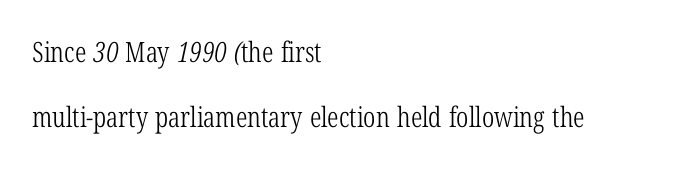
{"serif": "yes", "bold": "no", "weight": "light", "width": "condensed", "stroke_contrast": "low", "x_height": "medium", "monospaced": "no", "underline": "no", "align": "left", "line_spacing": "loose", "line_spacing_ratio": 2.33, "letter_spacing": "normal", "letter_spacing_em": 0.0, "glyph_px": 28}
